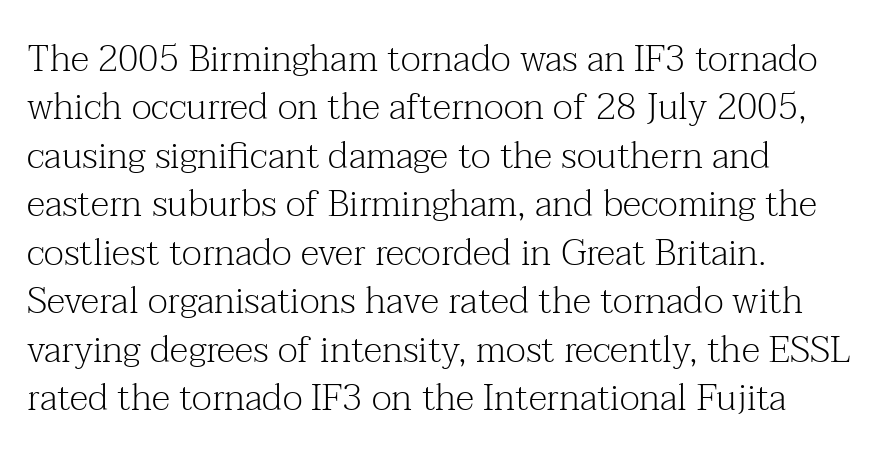
Clear beneath every line of the passage. A typesetter would label this face a serif. The lettering stays uniformly vertical, giving the passage a roman look. Each line starts at the same left margin while the right side varies. This sample keeps an unexceptional amount of space between lines. The passage shown is typed in a proportional face where columns would drift.
